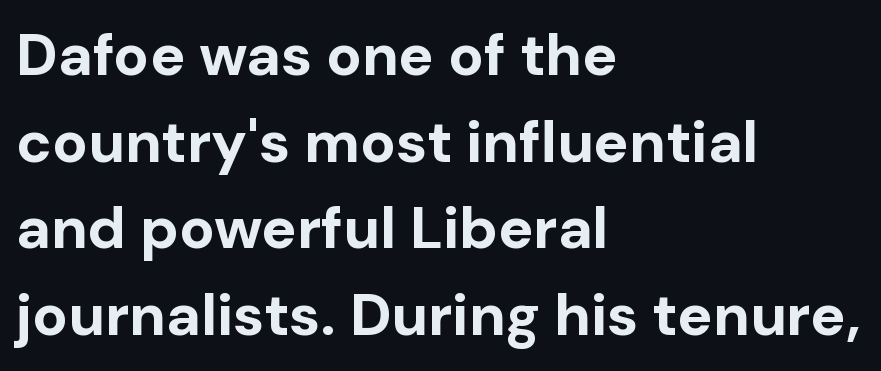
A classic flush-left, rag-right setting is used for this passage. The face used here is proportionally spaced, like ordinary book or web type. Every letter is thick-stroked: bold, no question. Letterform terminals end flat and unadorned throughout the passage. Notice how the stems are strictly vertical — no italics here.
